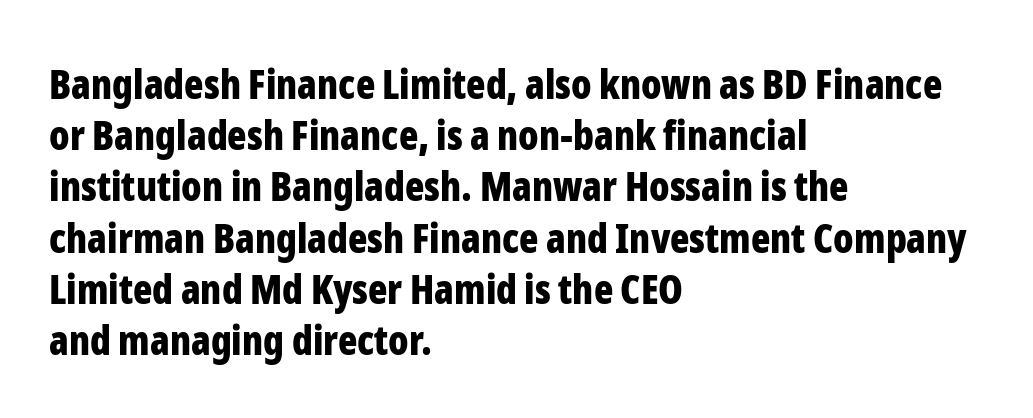
{"serif": "no", "italic": "no", "bold": "yes", "weight": "bold", "width": "condensed", "stroke_contrast": "low", "x_height": "medium", "monospaced": "no", "underline": "no", "align": "left", "line_spacing": "normal", "line_spacing_ratio": 1.28, "letter_spacing": "normal", "letter_spacing_em": 0.0, "glyph_px": 40}
